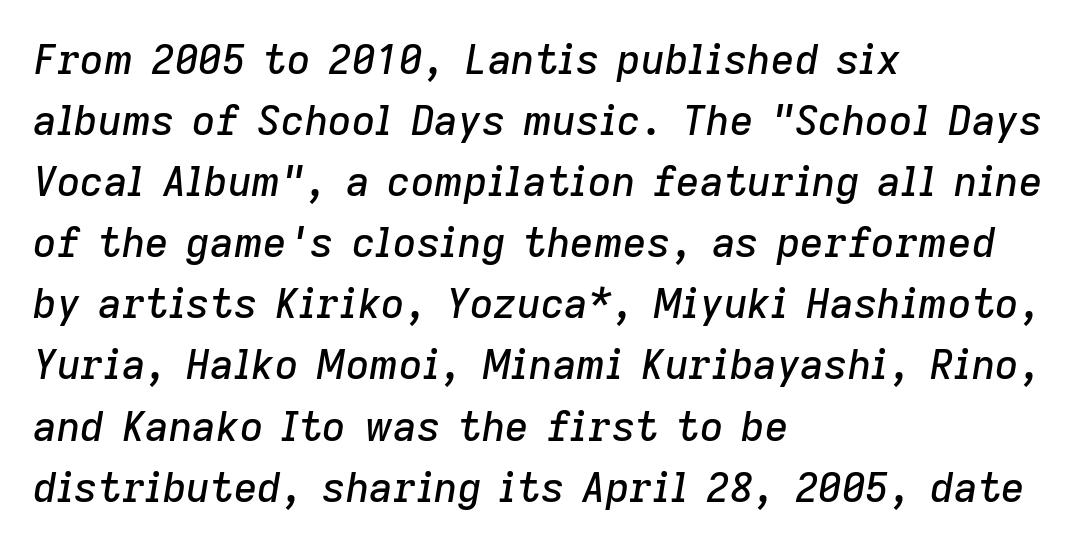
The image shows 41 px text type, italic (leaning right); set left-aligned, normal line spacing (1.49x), normal letter spacing, not underlined; low stroke contrast and a medium x-height.
